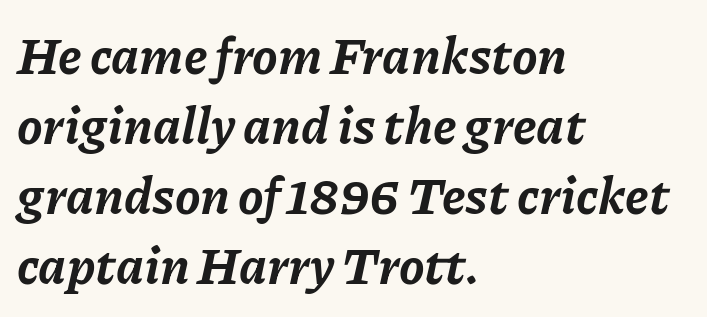
The image shows 51 px bold type, italic (leaning right); set left-aligned, normal line spacing (1.37x), normal letter spacing, not underlined; low stroke contrast and a medium x-height.
